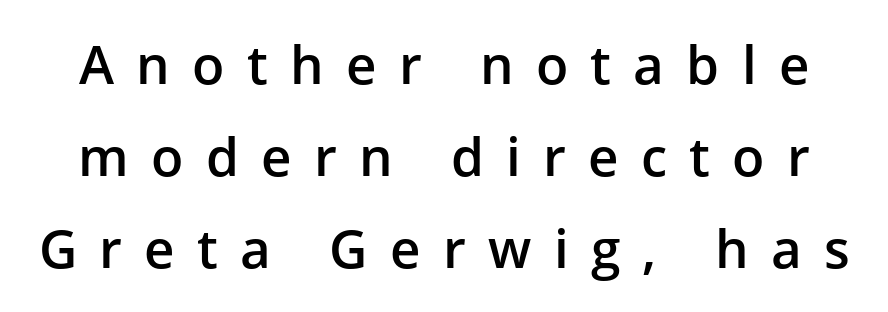
The typesetting leans somewhat heavy: a semibold. The axis of the letterforms is exactly vertical. Only glyphs here, with clear space below each row. The gaps between neighbouring characters are conspicuously large.
